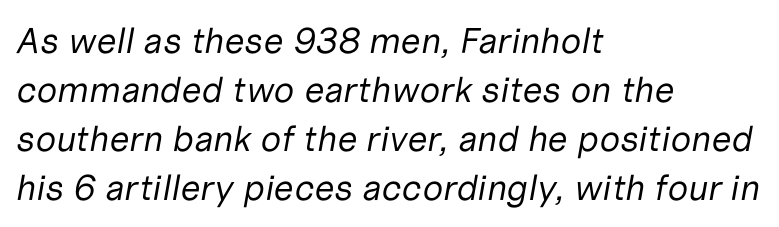
Typeset ragged right — the left edge is the straight one. The space beneath each line is pristine and unruled. The letterforms sit shoulder to shoulder at normal distance. These lines are rendered in a variable-pitch font.
